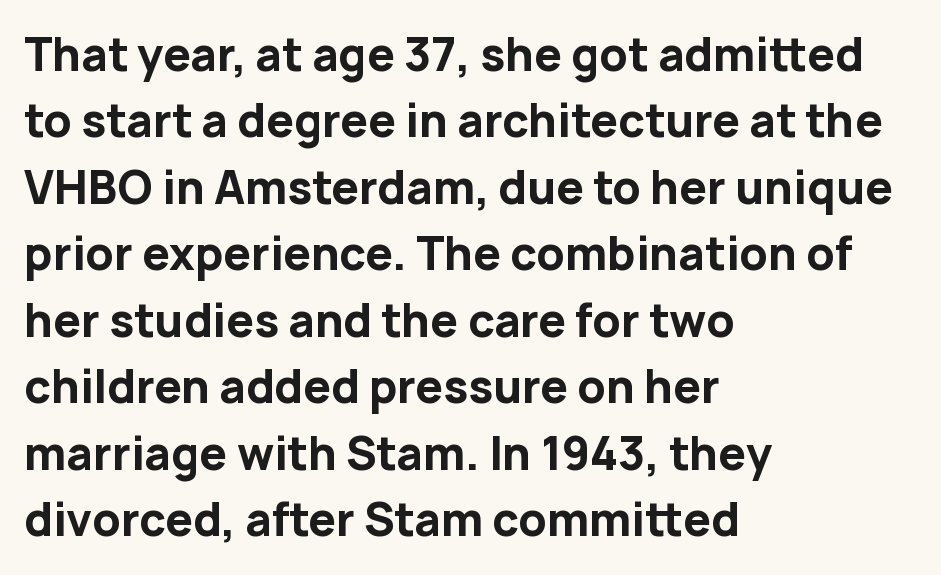
Unlike a traditional serif, this face leaves its strokes unadorned. The line-height multiplier appears to be the usual default. Every letter is thick-stroked: bold, no question. The axis of the letterforms is exactly vertical. The rendering anchors every line to the left-hand side. Characters follow at the spacing the type designer built in.
